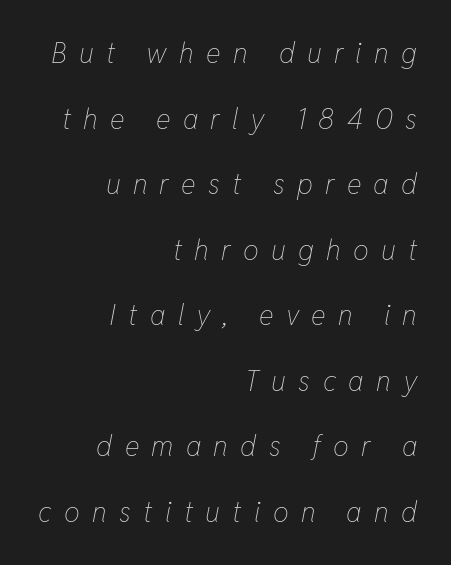
Q: Is the text bold? A: No.
Q: Is the text italic (slanted)? A: Yes, it leans right by about 11 degrees.
Q: Is the text underlined? A: No.
Q: How is the paragraph aligned? A: Right-aligned.
Q: Is the spacing between letters normal or unusually wide? A: Unusually wide.
Q: Is the spacing between lines tight, normal or loose? A: Loose.
Q: Width (condensed, normal, or wide)? A: Condensed.
Q: Stroke contrast? A: Low.
Q: x-height? A: Medium.
Q: Monospaced? A: No.
